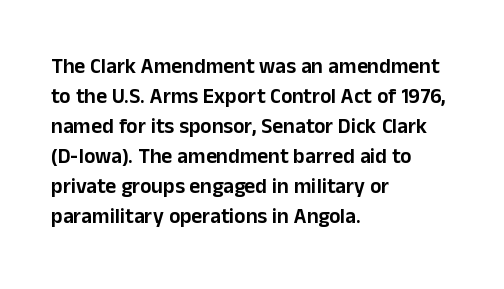
{"italic": "no", "underline": "no", "align": "left", "line_spacing": "normal", "line_spacing_ratio": 1.43, "letter_spacing": "normal", "letter_spacing_em": 0.0, "glyph_px": 21}
